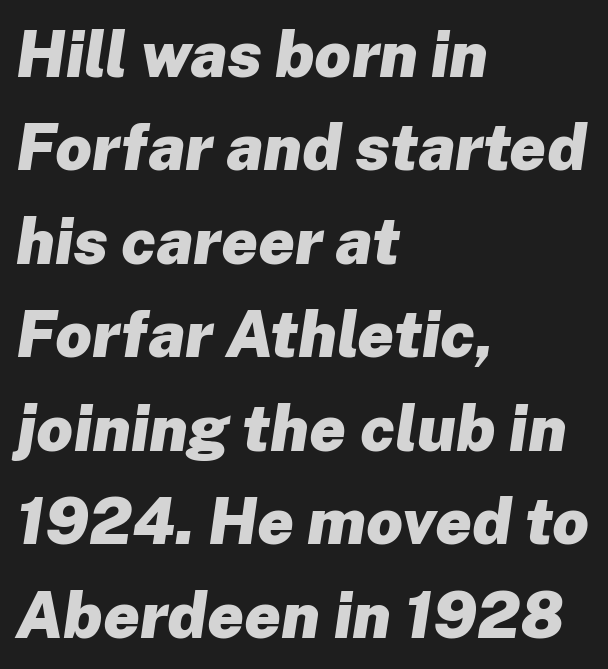
The image shows 64 px heavy type, italic (leaning right); set left-aligned, normal line spacing (1.46x), normal letter spacing, not underlined; low stroke contrast and a medium x-height.
